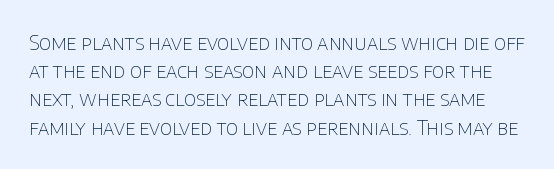
{"italic": "no", "bold": "no", "underline": "no", "line_spacing": "normal", "line_spacing_ratio": 1.41, "letter_spacing": "normal", "letter_spacing_em": 0.0, "glyph_px": 20}
